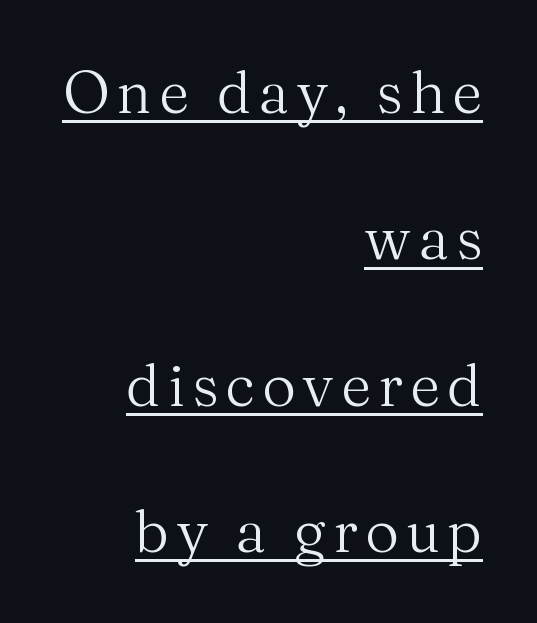
Q: Is the text bold? A: No.
Q: Is the text italic (slanted)? A: No, it is upright.
Q: Is the typeface a serif or a sans-serif typeface? A: Serif.
Q: Is the text underlined? A: Yes.
Q: How is the paragraph aligned? A: Right-aligned.
Q: Is the spacing between lines tight, normal or loose? A: Loose.
Q: Width (condensed, normal, or wide)? A: Normal.
Q: Stroke contrast? A: Medium.
Q: x-height? A: Medium.
Q: Monospaced? A: No.
